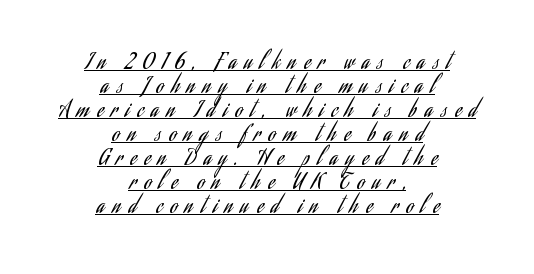
{"bold": "no", "underline": "yes", "align": "center", "line_spacing": "tight", "line_spacing_ratio": 1.14, "letter_spacing": "wide", "letter_spacing_em": 0.38, "glyph_px": 21}
